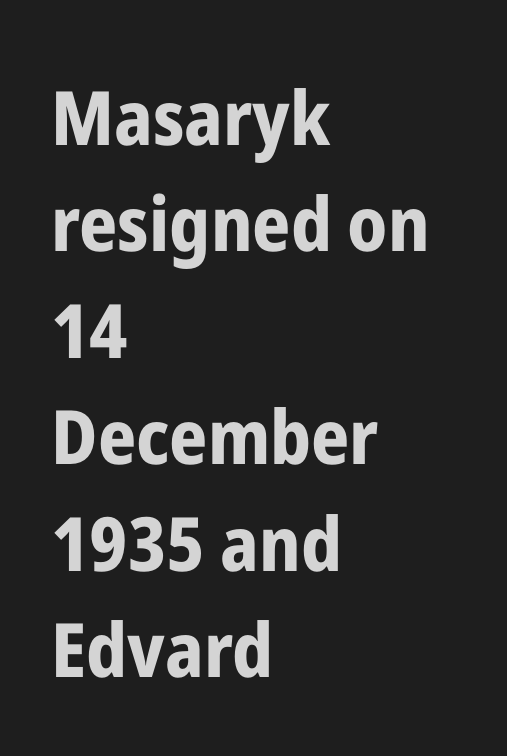
The glyphs have the mass of a bold cut. Leftover space on each line is placed entirely after the last word. Type without underlining. One glance says typical: line gaps are just what's usual.
